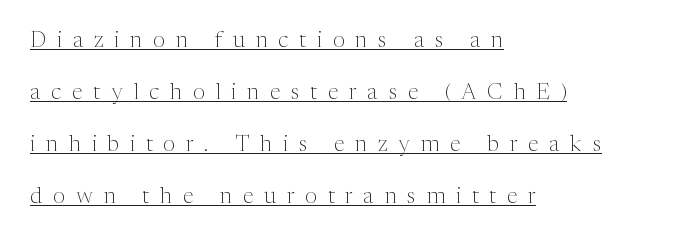
Casual observation: everything's shoved over to the left. These lines were composed using upright roman letters. One glance says open: line gaps are wider than usual. Beneath each row of characters lies a ruled line. Words appear elongated and porous because spacing is wide.
